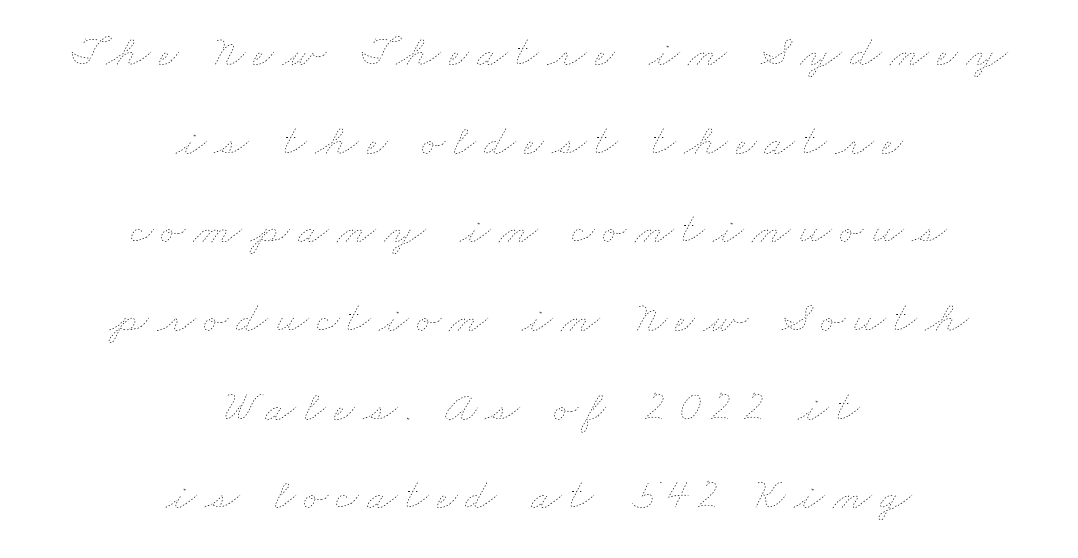
Q: Is the text bold? A: No.
Q: Is the text underlined? A: No.
Q: How is the paragraph aligned? A: Centered.
Q: Is the spacing between lines tight, normal or loose? A: Loose.
Q: Width (condensed, normal, or wide)? A: Wide.
Q: Stroke contrast? A: Low.
Q: x-height? A: Small.
Q: Monospaced? A: No.
